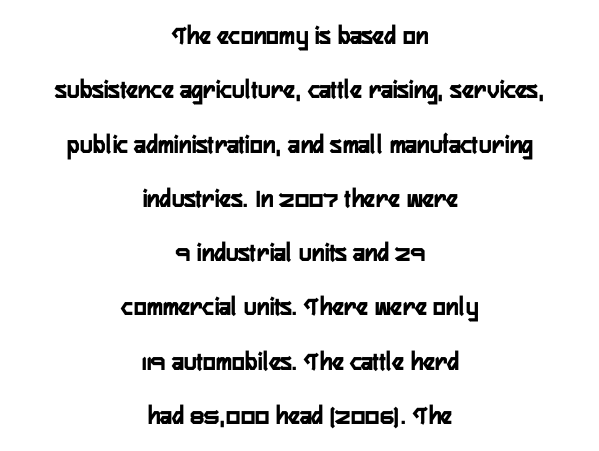
The image shows 27 px text type, upright; set centered, loose line spacing (2.01x), normal letter spacing, not underlined.
